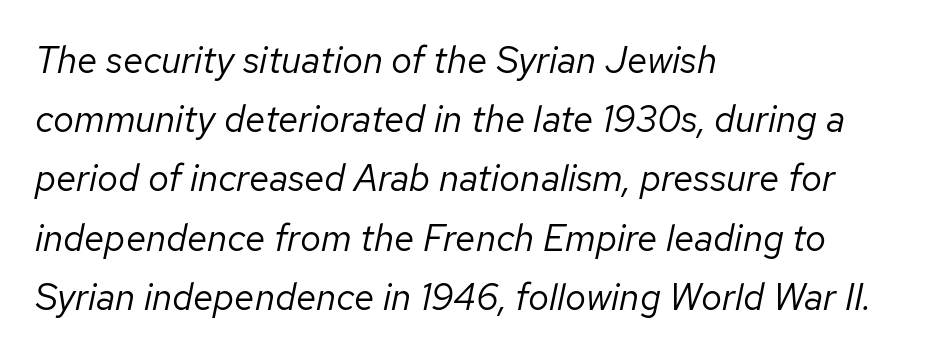
The image shows 37 px regular-weight type, italic (leaning right); set left-aligned, normal line spacing (1.6x), normal letter spacing, not underlined; low stroke contrast and a medium x-height.
